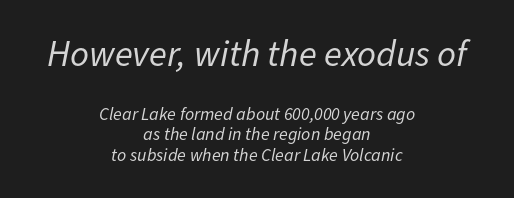
It's the slanting kind of type. Bold? No — there's no thickening of the strokes. Which of the two is more prominent by size? The first, at the top. Reading down the block, each line starts at a different indent, mirrored at its end. Here the glyphs are tracked normally, forming tight word shapes.
